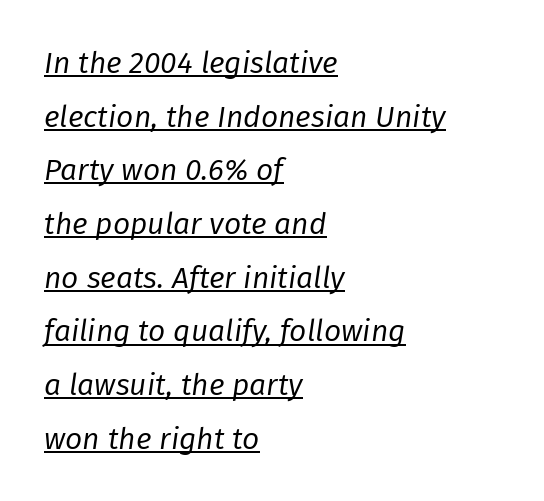
The image shows 30 px regular-weight type, italic (leaning right); set left-aligned, line spacing 1.79x, normal letter spacing, underlined; low stroke contrast and a medium x-height.
